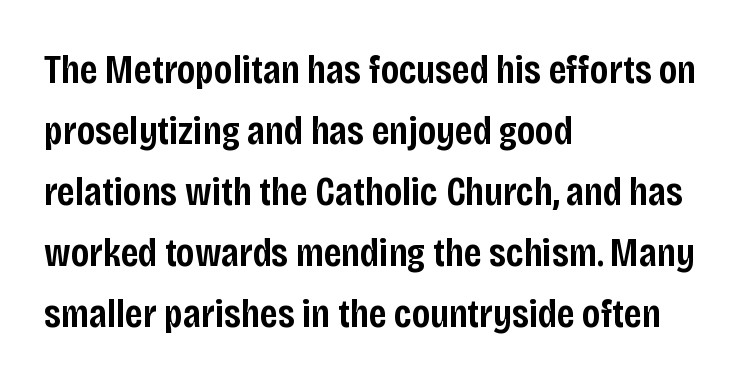
The image shows 41 px semibold, condensed sans-serif type, upright; set left-aligned, normal line spacing (1.49x), normal letter spacing, not underlined; low stroke contrast and a large x-height.
